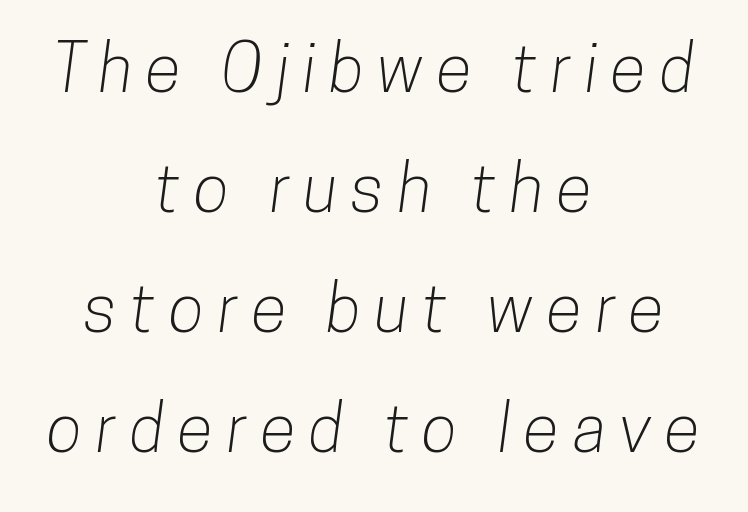
Q: Is the typeface a serif or a sans-serif typeface? A: Sans-serif.
Q: Is the text underlined? A: No.
Q: How is the paragraph aligned? A: Centered.
Q: Is the spacing between letters normal or unusually wide? A: Unusually wide.
Q: Width (condensed, normal, or wide)? A: Condensed.
Q: Stroke contrast? A: Low.
Q: x-height? A: Medium.
Q: Monospaced? A: No.
